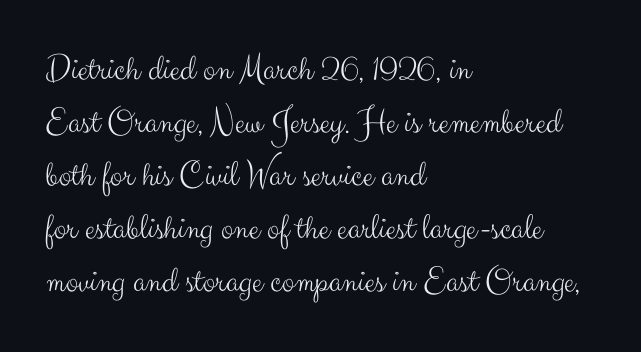
{"serif": "no", "bold": "no", "weight": "light", "width": "normal", "stroke_contrast": "medium", "x_height": "small", "monospaced": "no", "underline": "no", "align": "left", "line_spacing": "normal", "line_spacing_ratio": 1.43, "letter_spacing": "normal", "letter_spacing_em": 0.0, "glyph_px": 37}
